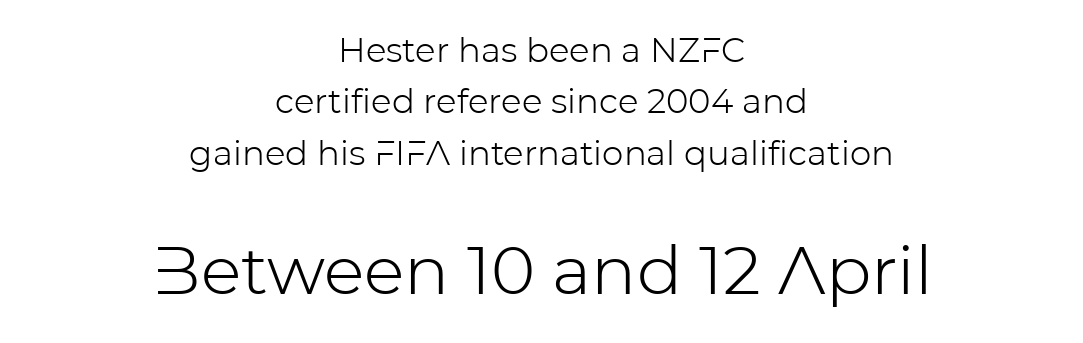
{"serif": "no", "italic": "no", "bold": "no", "weight": "light", "width": "normal", "stroke_contrast": "low", "x_height": "medium", "monospaced": "no", "underline": "no", "align": "center", "line_spacing": "normal", "line_spacing_ratio": 1.51, "letter_spacing": "normal", "letter_spacing_em": 0.0, "larger_block": "second", "size_ratio": 1.97, "glyph_px": 67}
